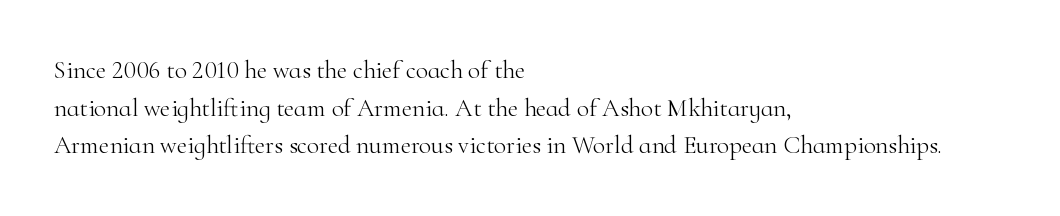
The image shows 25 px text type, upright; set left-aligned, normal line spacing (1.51x), normal letter spacing, not underlined.
